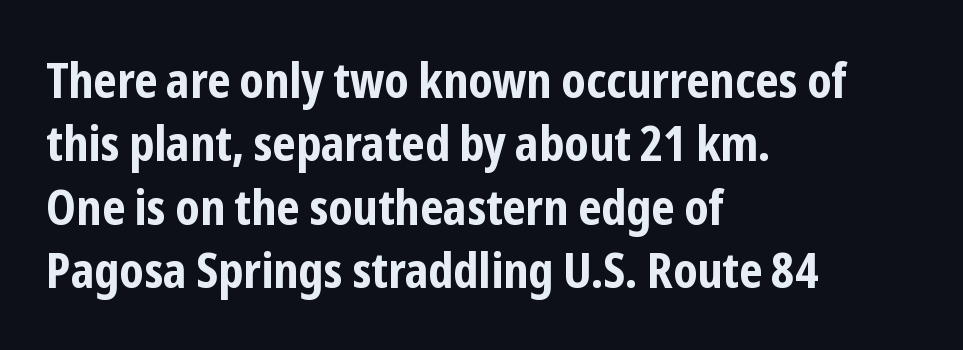
Q: Is the text bold? A: Yes.
Q: Is the text italic (slanted)? A: No, it is upright.
Q: Is the typeface a serif or a sans-serif typeface? A: Sans-serif.
Q: Is the text underlined? A: No.
Q: How is the paragraph aligned? A: Left-aligned.
Q: Is the spacing between letters normal or unusually wide? A: Normal.
Q: Is the spacing between lines tight, normal or loose? A: Normal.
Q: Width (condensed, normal, or wide)? A: Condensed.
Q: Stroke contrast? A: Low.
Q: x-height? A: Medium.
Q: Monospaced? A: No.
